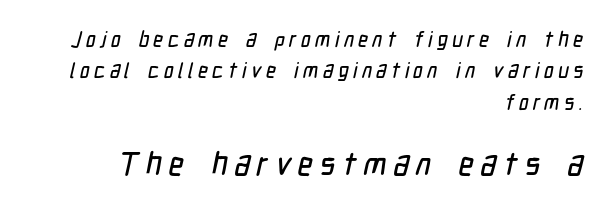
The image shows 32 px condensed sans-serif type; set right-aligned, normal line spacing (1.49x), unusually wide letter spacing (+0.21 em), not underlined; the second (bottom) block is 1.52x larger; low stroke contrast and a medium x-height.
